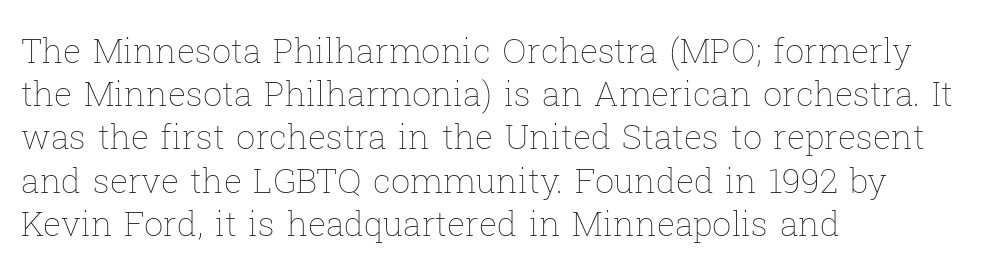
{"italic": "no", "bold": "no", "weight": "thin", "width": "normal", "stroke_contrast": "low", "x_height": "medium", "monospaced": "no", "underline": "no", "align": "left", "line_spacing": "normal", "line_spacing_ratio": 1.27, "letter_spacing": "normal", "letter_spacing_em": 0.0, "glyph_px": 34}
